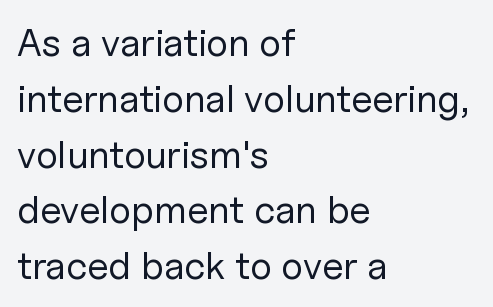
Q: Is the text bold? A: No.
Q: Is the text italic (slanted)? A: No, it is upright.
Q: Is the typeface a serif or a sans-serif typeface? A: Sans-serif.
Q: Is the text underlined? A: No.
Q: How is the paragraph aligned? A: Left-aligned.
Q: Is the spacing between letters normal or unusually wide? A: Normal.
Q: Is the spacing between lines tight, normal or loose? A: Normal.
Q: Width (condensed, normal, or wide)? A: Normal.
Q: Stroke contrast? A: Low.
Q: x-height? A: Medium.
Q: Monospaced? A: No.
